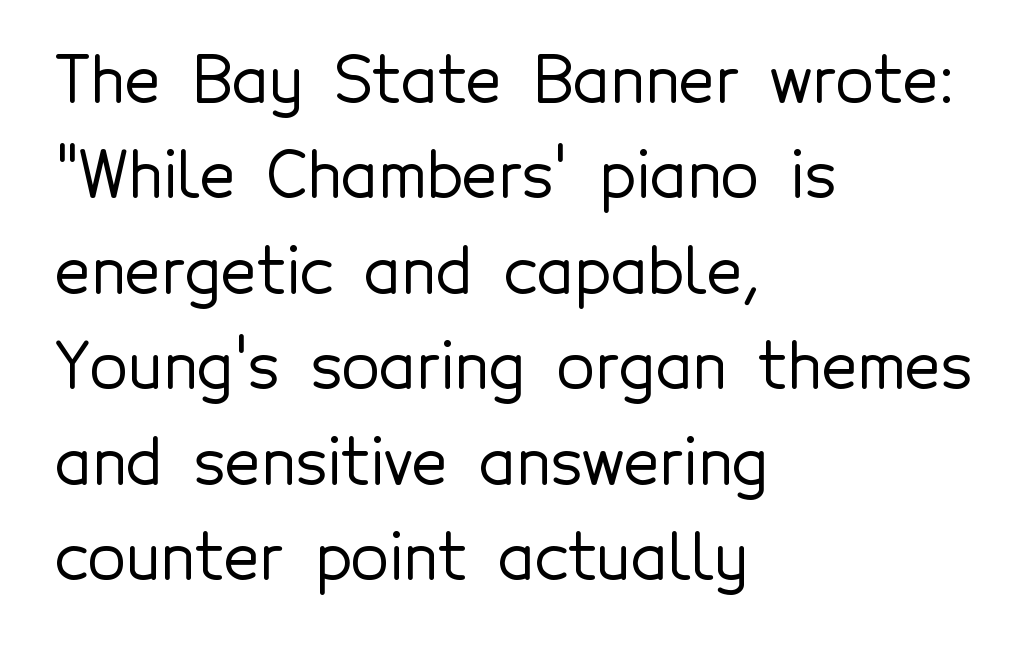
Q: Is the text italic (slanted)? A: No, it is upright.
Q: Is the typeface a serif or a sans-serif typeface? A: Sans-serif.
Q: Is the text underlined? A: No.
Q: How is the paragraph aligned? A: Left-aligned.
Q: Is the spacing between letters normal or unusually wide? A: Normal.
Q: Is the spacing between lines tight, normal or loose? A: Normal.
Q: Width (condensed, normal, or wide)? A: Normal.
Q: x-height? A: Medium.
Q: Monospaced? A: No.
